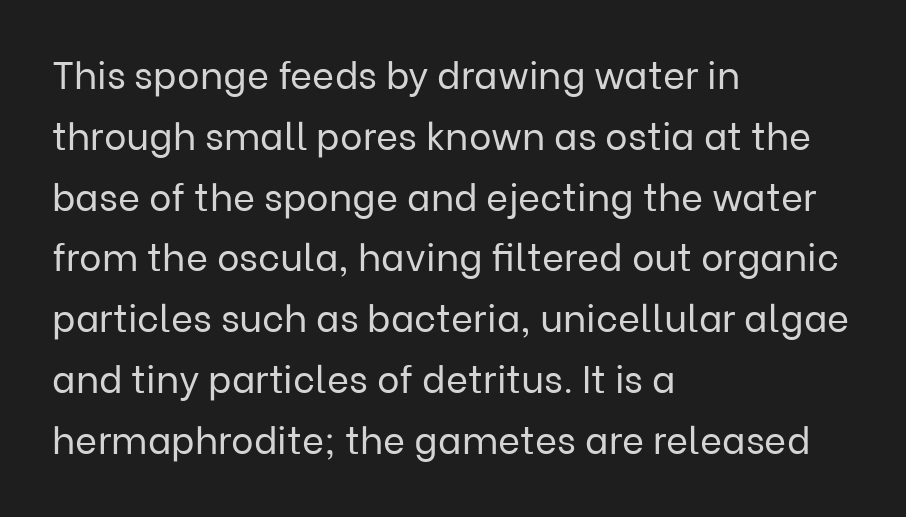
The image shows 38 px regular-weight sans-serif type, upright; set left-aligned, normal line spacing (1.6x), normal letter spacing, not underlined; low stroke contrast and a medium x-height.
